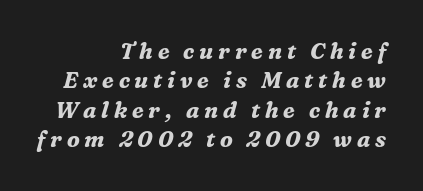
Summary of vertical rhythm: regular, with standard interline spacing. The rendering inserts visible extra space after every character. The glyphs have the mass of a bold cut. The axis of the letterforms is tilted away from vertical. A bare baseline throughout the passage. These lines stack with their right ends in a neat column.
